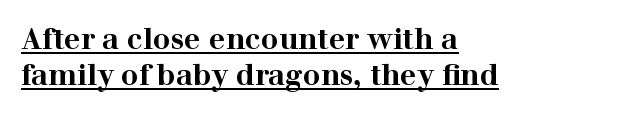
The setting favours the left margin, as ordinary paragraphs usually do. Look at the tracking — it's just the regular setting, nothing added. Successive baselines arrive at the customary interval. Quick note: underline on.
